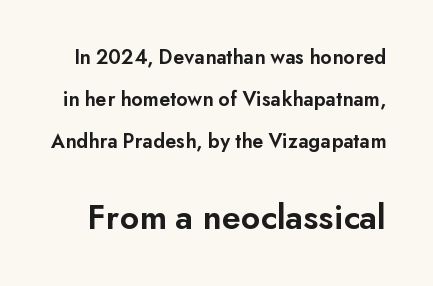
{"serif": "no", "italic": "no", "bold": "semi", "weight": "semibold", "width": "normal", "stroke_contrast": "low", "x_height": "small", "monospaced": "no", "underline": "no", "line_spacing": "loose", "line_spacing_ratio": 2.0, "letter_spacing": "normal", "letter_spacing_em": 0.0, "larger_block": "second", "size_ratio": 1.71, "glyph_px": 36}
